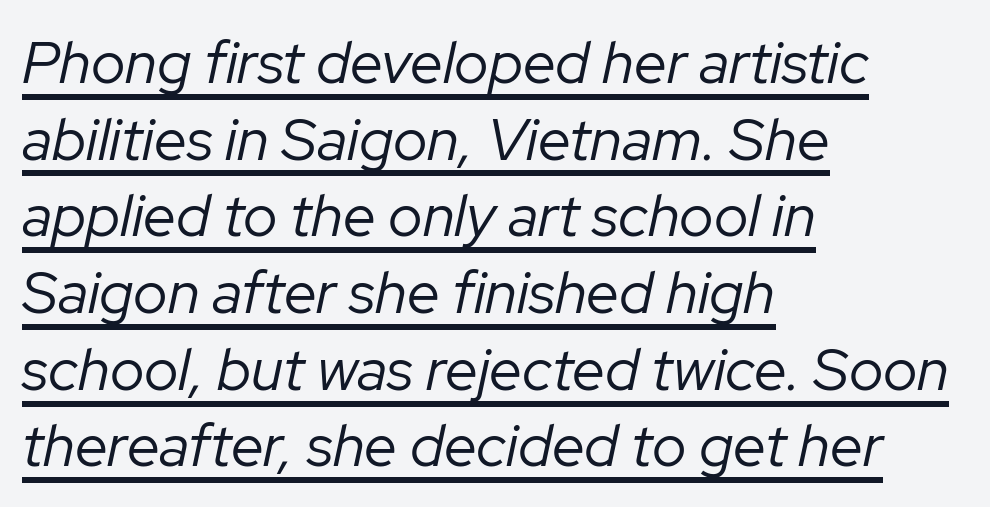
{"italic": "yes", "lean": "right", "slant_degrees": 12, "bold": "no", "weight": "regular", "width": "normal", "stroke_contrast": "low", "x_height": "medium", "monospaced": "no", "underline": "yes", "align": "left", "line_spacing": "normal", "line_spacing_ratio": 1.3, "letter_spacing": "normal", "letter_spacing_em": 0.0, "glyph_px": 59}
